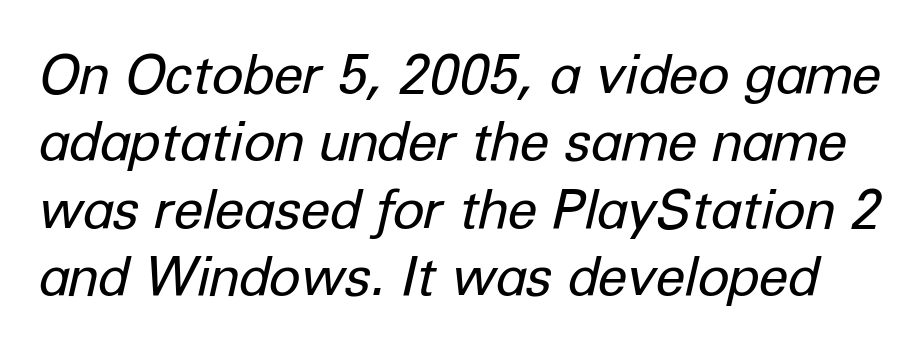
Q: Is the text bold? A: No.
Q: Is the text italic (slanted)? A: Yes, it leans right by about 12 degrees.
Q: Is the text underlined? A: No.
Q: Is the spacing between letters normal or unusually wide? A: Normal.
Q: Is the spacing between lines tight, normal or loose? A: Normal.
Q: Width (condensed, normal, or wide)? A: Normal.
Q: Stroke contrast? A: Low.
Q: x-height? A: Medium.
Q: Monospaced? A: No.
